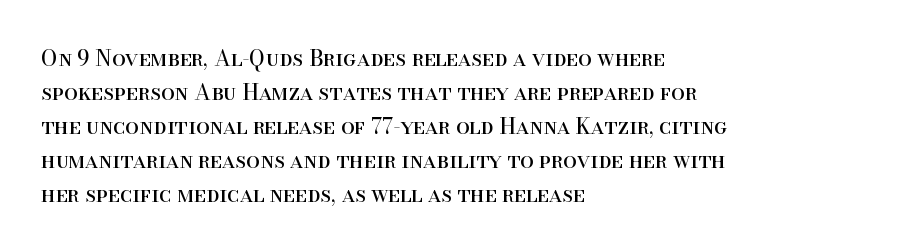
Q: Is the text bold? A: No.
Q: Is the text italic (slanted)? A: No, it is upright.
Q: Is the text underlined? A: No.
Q: How is the paragraph aligned? A: Left-aligned.
Q: Is the spacing between letters normal or unusually wide? A: Normal.
Q: Is the spacing between lines tight, normal or loose? A: Normal.
